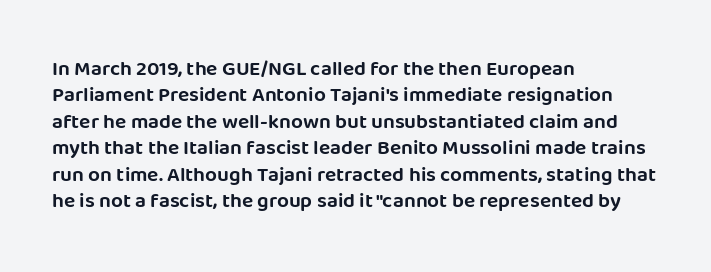
Q: Is the text italic (slanted)? A: No, it is upright.
Q: Is the text underlined? A: No.
Q: How is the paragraph aligned? A: Left-aligned.
Q: Is the spacing between letters normal or unusually wide? A: Normal.
Q: Is the spacing between lines tight, normal or loose? A: Normal.
